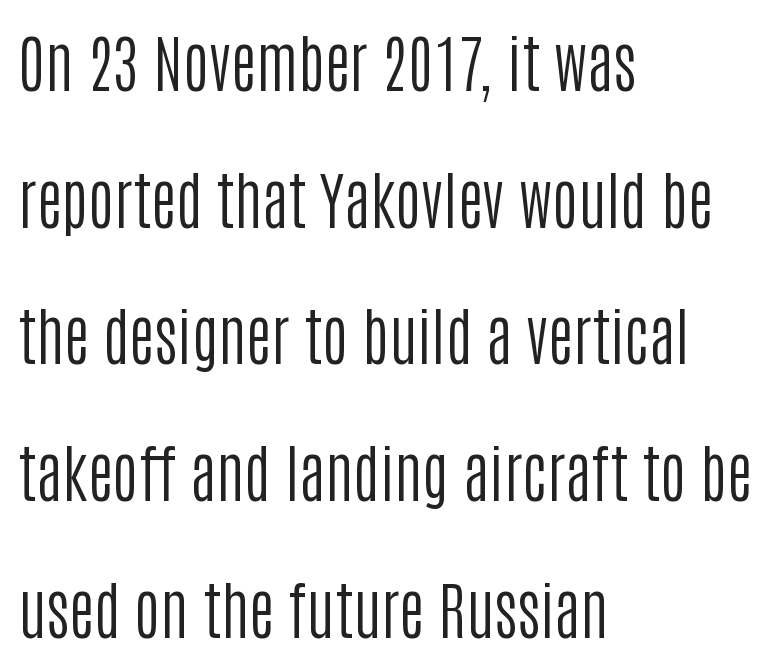
The image shows 63 px regular-weight, condensed sans-serif type, upright; set left-aligned, loose line spacing (2.17x), normal letter spacing, not underlined; low stroke contrast and a large x-height.
